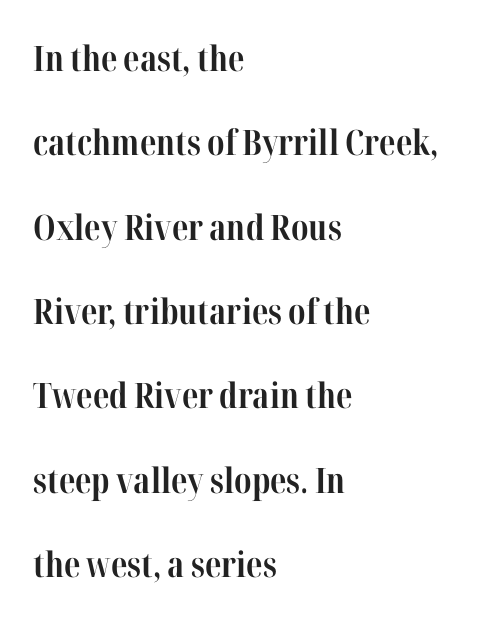
The image shows 35 px bold, condensed serif type, upright; set left-aligned, loose line spacing (2.41x), normal letter spacing, not underlined; high stroke contrast and a medium x-height.
